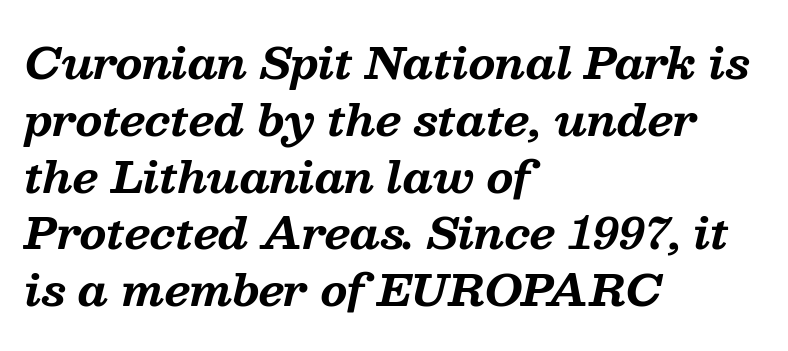
The image shows 43 px bold serif type, italic (leaning right); set left-aligned, normal line spacing (1.32x), normal letter spacing, not underlined; medium stroke contrast and a medium x-height.
